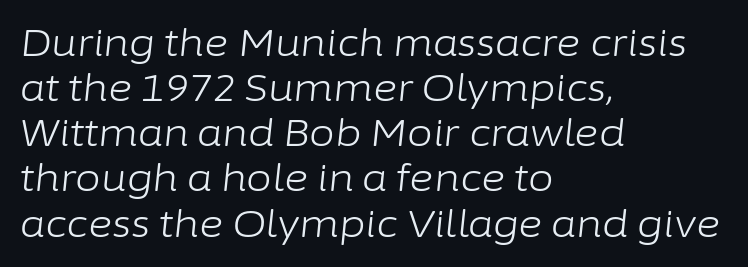
Q: Is the text bold? A: No.
Q: Is the text italic (slanted)? A: Yes, it leans right by about 6 degrees.
Q: Is the text underlined? A: No.
Q: How is the paragraph aligned? A: Left-aligned.
Q: Is the spacing between letters normal or unusually wide? A: Normal.
Q: Width (condensed, normal, or wide)? A: Normal.
Q: Stroke contrast? A: Low.
Q: x-height? A: Medium.
Q: Monospaced? A: No.
